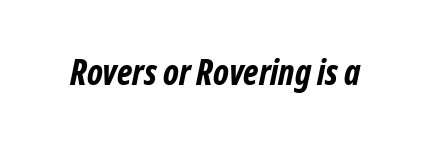
The image shows 35 px bold, condensed sans-serif type; set normal letter spacing, not underlined; low stroke contrast and a medium x-height.
